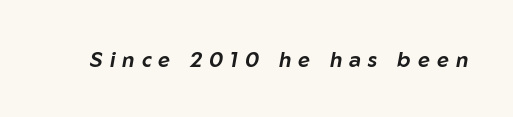
The passage shown has open, widely tracked lettering throughout. When letters slant like this, we call the style italic. The passage shown is not underscored anywhere.
